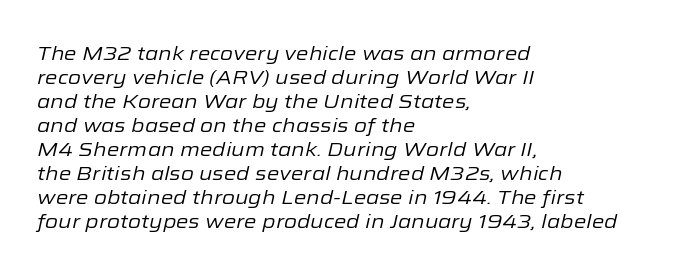
Q: Is the text bold? A: No.
Q: Is the text italic (slanted)? A: Yes, it leans right by about 12 degrees.
Q: Is the text underlined? A: No.
Q: How is the paragraph aligned? A: Left-aligned.
Q: Is the spacing between letters normal or unusually wide? A: Normal.
